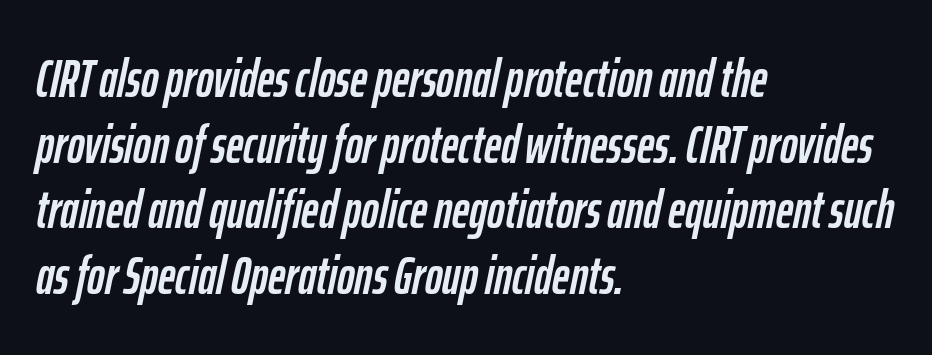
{"italic": "yes", "lean": "right", "slant_degrees": 12, "width": "condensed", "stroke_contrast": "low", "x_height": "medium", "monospaced": "no", "underline": "no", "align": "left", "line_spacing_ratio": 1.24, "letter_spacing": "normal", "letter_spacing_em": 0.0, "glyph_px": 53}
